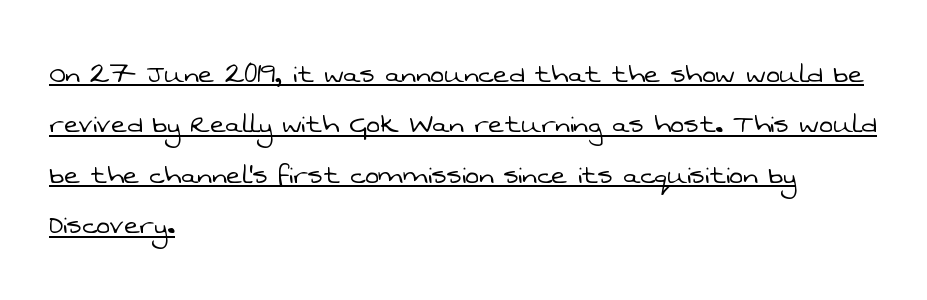
{"serif": "no", "bold": "no", "weight": "light", "width": "normal", "stroke_contrast": "low", "x_height": "medium", "monospaced": "no", "underline": "yes", "align": "left", "line_spacing": "normal", "line_spacing_ratio": 1.53, "letter_spacing": "normal", "letter_spacing_em": 0.0, "glyph_px": 33}
